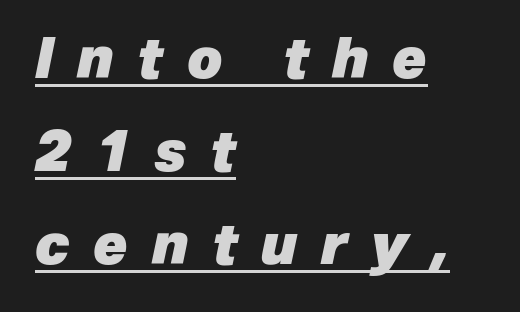
{"italic": "yes", "lean": "right", "slant_degrees": 12, "bold": "yes", "weight": "heavy", "width": "normal", "stroke_contrast": "low", "x_height": "medium", "monospaced": "no", "underline": "yes", "align": "left", "line_spacing": "normal", "line_spacing_ratio": 1.69, "letter_spacing": "wide", "letter_spacing_em": 0.43, "glyph_px": 55}
